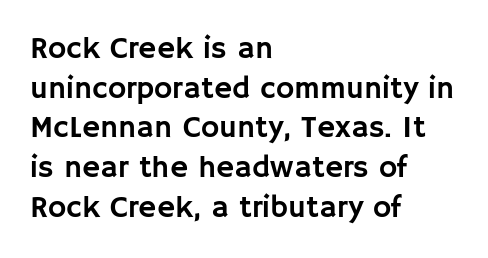
The strip under each line holds only bare page. Which margin do the lines hug? The left one — the right edge is uneven. No italicization has been applied; the sample stays upright. Normally led — the rows are evenly, conventionally spaced.
